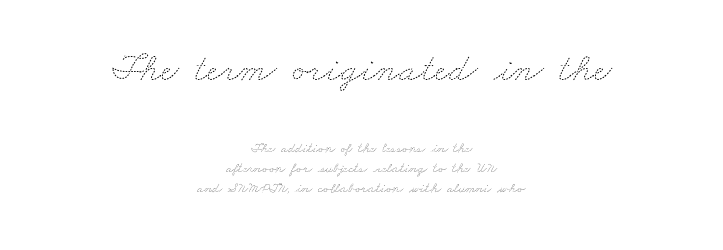
The image shows 40 px thin, wide type; set centered, normal line spacing (1.42x), normal letter spacing, not underlined; the first (top) block is 2.86x larger; medium stroke contrast and a small x-height.
